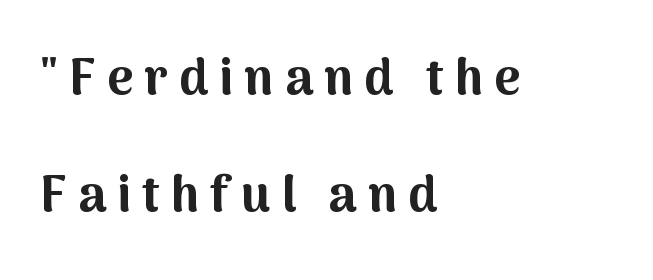
{"serif": "no", "italic": "no", "bold": "yes", "weight": "bold", "width": "normal", "stroke_contrast": "medium", "x_height": "medium", "monospaced": "no", "underline": "no", "align": "left", "line_spacing": "loose", "line_spacing_ratio": 2.35, "letter_spacing": "wide", "letter_spacing_em": 0.22, "glyph_px": 50}
